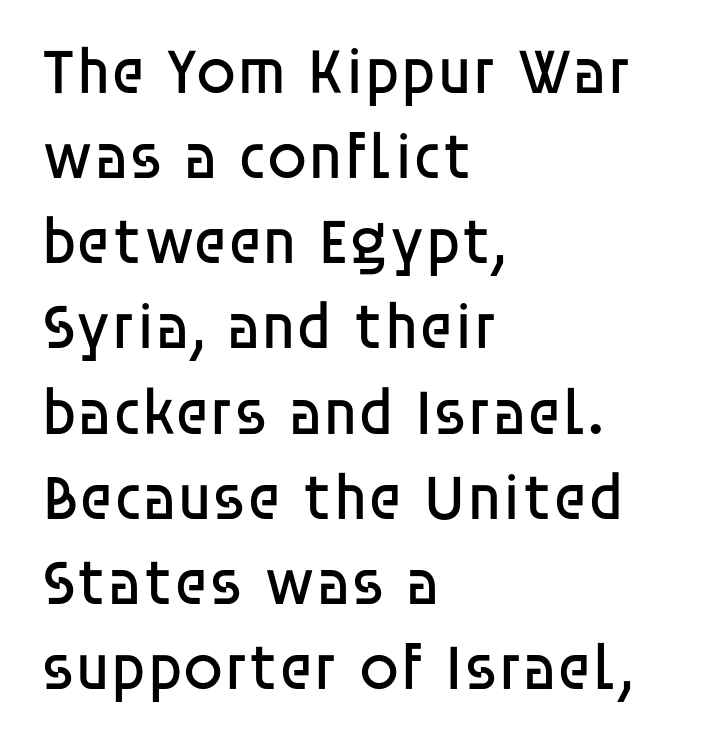
{"serif": "no", "italic": "no", "bold": "no", "weight": "regular", "width": "normal", "stroke_contrast": "low", "x_height": "large", "monospaced": "no", "underline": "no", "align": "left", "line_spacing": "normal", "line_spacing_ratio": 1.31, "letter_spacing": "normal", "letter_spacing_em": 0.0, "glyph_px": 65}
